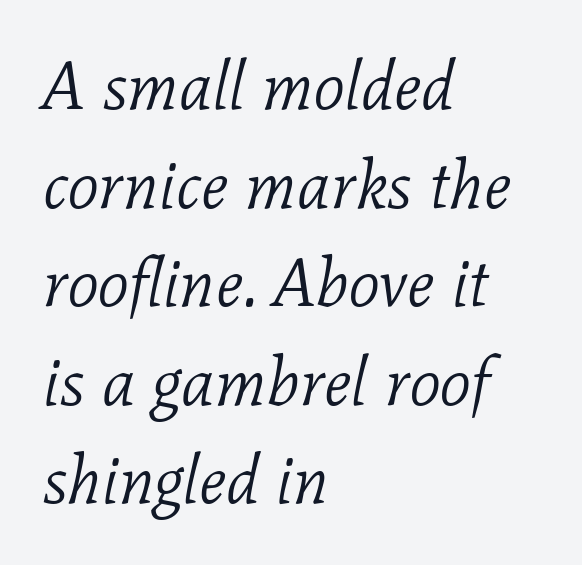
{"serif": "yes", "italic": "yes", "lean": "right", "slant_degrees": 11, "bold": "no", "weight": "light", "width": "normal", "stroke_contrast": "low", "x_height": "medium", "monospaced": "no", "underline": "no", "align": "left", "line_spacing": "normal", "line_spacing_ratio": 1.45, "letter_spacing": "normal", "letter_spacing_em": 0.0, "glyph_px": 68}
